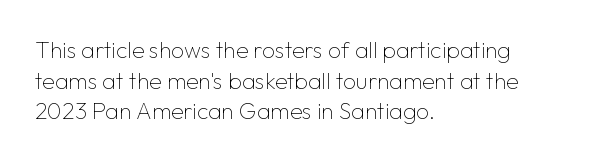
{"italic": "no", "bold": "no", "underline": "no", "align": "left", "line_spacing": "normal", "line_spacing_ratio": 1.33, "letter_spacing": "normal", "letter_spacing_em": 0.0, "glyph_px": 23}
